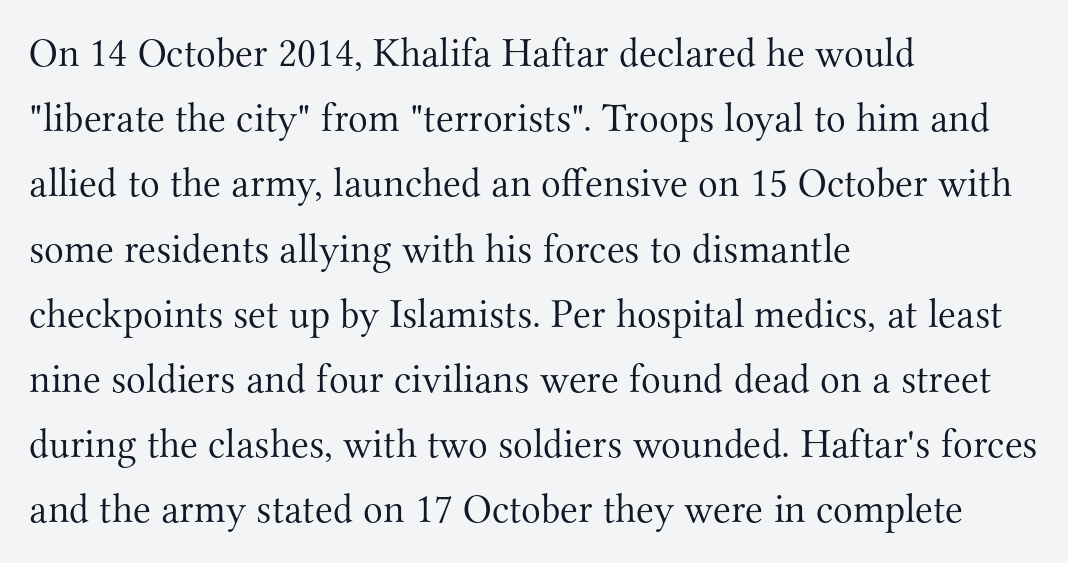
The image shows 41 px light serif type, upright; set left-aligned, normal line spacing (1.59x), normal letter spacing, not underlined; medium stroke contrast and a small x-height.
